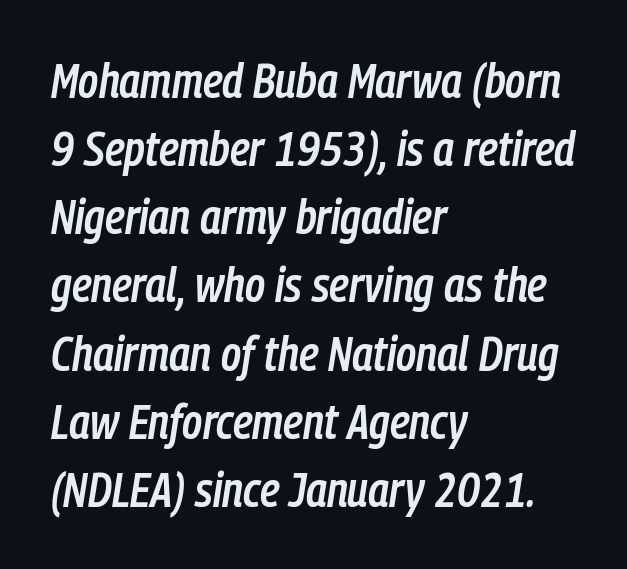
Q: Is the text bold? A: Semi-bold.
Q: Is the text italic (slanted)? A: Yes, it leans right by about 9 degrees.
Q: Is the text underlined? A: No.
Q: How is the paragraph aligned? A: Left-aligned.
Q: Is the spacing between letters normal or unusually wide? A: Normal.
Q: Is the spacing between lines tight, normal or loose? A: Normal.
Q: Width (condensed, normal, or wide)? A: Condensed.
Q: Stroke contrast? A: Low.
Q: x-height? A: Medium.
Q: Monospaced? A: No.
